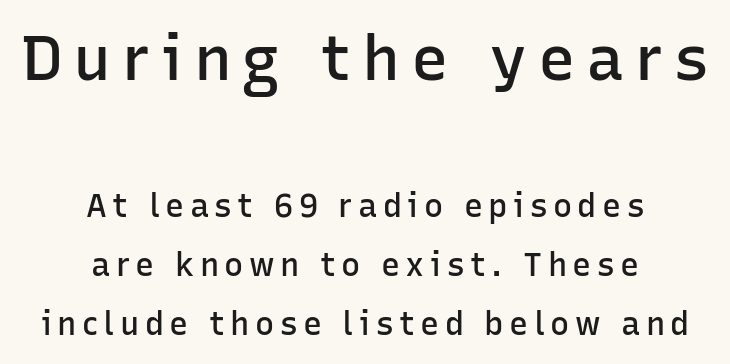
Q: Is the text bold? A: Semi-bold.
Q: Is the text italic (slanted)? A: No, it is upright.
Q: Is the typeface a serif or a sans-serif typeface? A: Sans-serif.
Q: Is the text underlined? A: No.
Q: How is the paragraph aligned? A: Centered.
Q: Which block of text is set in a larger size, the first (top) or the second (bottom)? A: The first (top) one.
Q: Width (condensed, normal, or wide)? A: Normal.
Q: Stroke contrast? A: Low.
Q: x-height? A: Medium.
Q: Monospaced? A: No.
